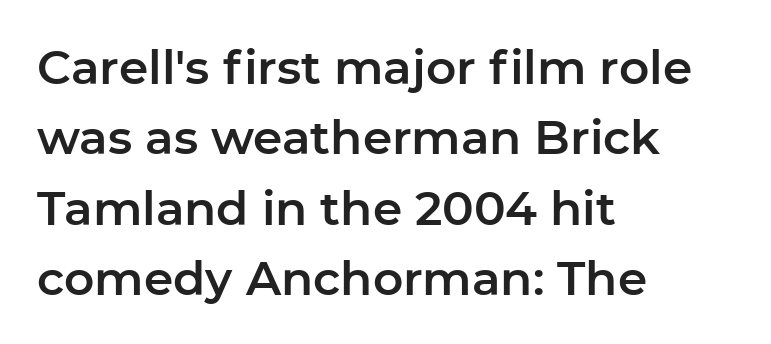
Q: Is the text italic (slanted)? A: No, it is upright.
Q: Is the typeface a serif or a sans-serif typeface? A: Sans-serif.
Q: Is the text underlined? A: No.
Q: How is the paragraph aligned? A: Left-aligned.
Q: Is the spacing between letters normal or unusually wide? A: Normal.
Q: Is the spacing between lines tight, normal or loose? A: Normal.
Q: Width (condensed, normal, or wide)? A: Normal.
Q: Stroke contrast? A: Low.
Q: x-height? A: Medium.
Q: Monospaced? A: No.
